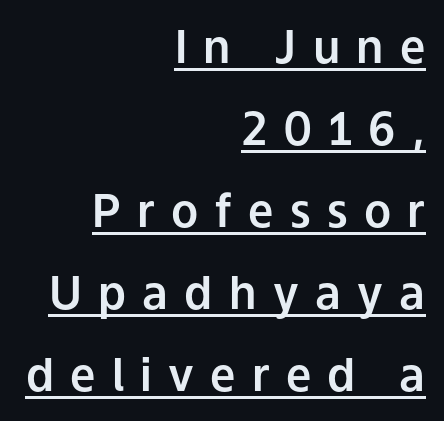
{"serif": "no", "italic": "no", "width": "normal", "stroke_contrast": "low", "x_height": "medium", "monospaced": "no", "underline": "yes", "align": "right", "line_spacing_ratio": 1.82, "letter_spacing": "wide", "letter_spacing_em": 0.36, "glyph_px": 45}
